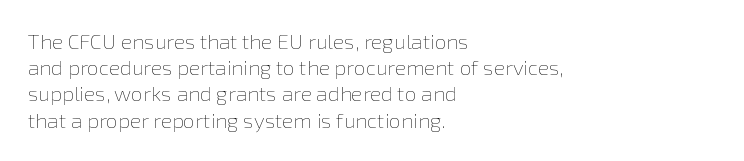
{"italic": "no", "bold": "no", "underline": "no", "align": "left", "line_spacing": "normal", "line_spacing_ratio": 1.25, "letter_spacing": "normal", "letter_spacing_em": 0.0, "glyph_px": 21}
